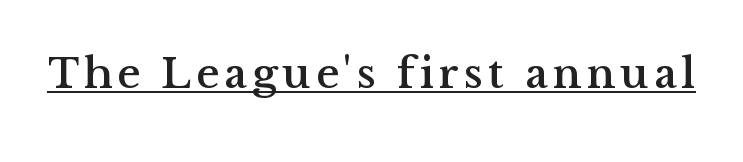
Q: Is the text italic (slanted)? A: No, it is upright.
Q: Is the typeface a serif or a sans-serif typeface? A: Serif.
Q: Is the text underlined? A: Yes.
Q: Width (condensed, normal, or wide)? A: Normal.
Q: Stroke contrast? A: Medium.
Q: x-height? A: Medium.
Q: Monospaced? A: No.
